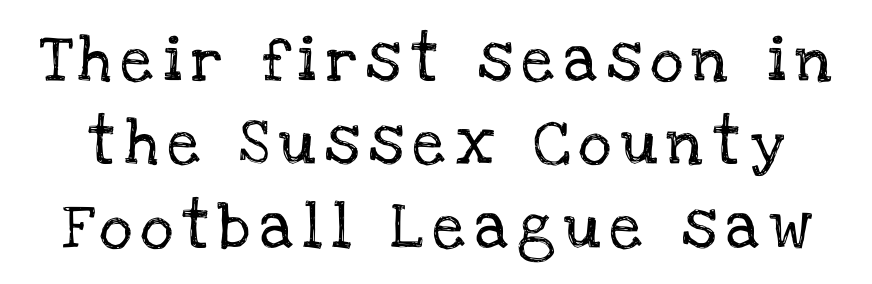
Quick note: not italic, upright. These lines are rendered in a variable-pitch font. The face used here is seriffed, in the tradition of book romans. Display-style spreading of the glyphs; the letterfit is very open.
